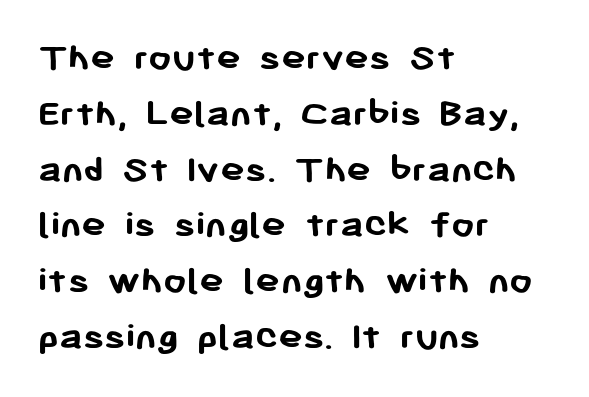
The designer went with a sans here, leaving each stem footless. The lines are quadded left. The specimen omits any rule beneath the text block's lines. Regular leading. These lines were composed using upright roman letters. Tracking value appears to be zero — textbook default spacing.
